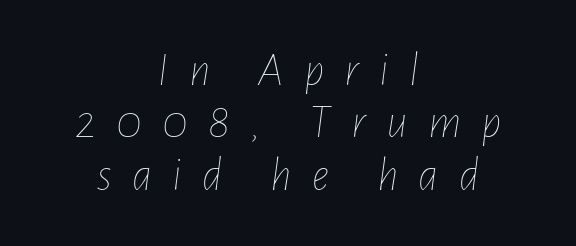
The foot of each line stays bare and open. Style check: oblique. Line starts and ends both wander, symmetrically. Reading down the column, the eye jumps only a short way to each next line. This reads as an unemphasized weight, regular at the heaviest.
